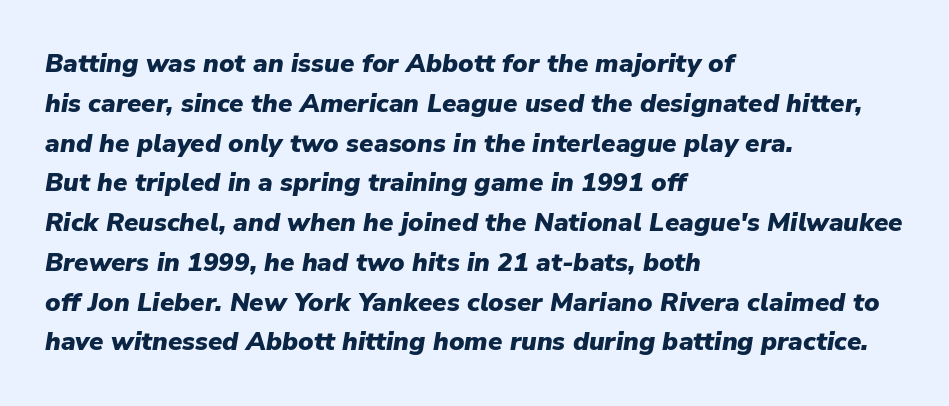
Q: Is the text bold? A: Yes.
Q: Is the text italic (slanted)? A: Yes, it leans right by about 9 degrees.
Q: Is the text underlined? A: No.
Q: How is the paragraph aligned? A: Left-aligned.
Q: Is the spacing between letters normal or unusually wide? A: Normal.
Q: Is the spacing between lines tight, normal or loose? A: Normal.
